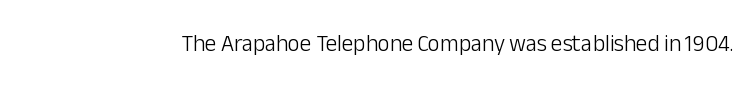
The type is set solid horizontally, with unmodified tracking. Words float on clear page, feet unadorned. A quiet, ordinary-to-light weight characterises the typeface. The type sits square on the baseline with zero lean.
